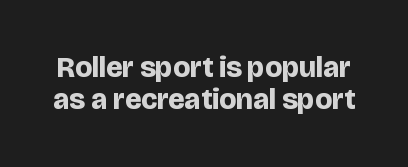
{"serif": "no", "italic": "no", "bold": "yes", "weight": "bold", "width": "normal", "stroke_contrast": "low", "x_height": "large", "monospaced": "no", "underline": "no", "line_spacing": "tight", "line_spacing_ratio": 1.09, "letter_spacing": "normal", "letter_spacing_em": 0.0, "glyph_px": 29}
